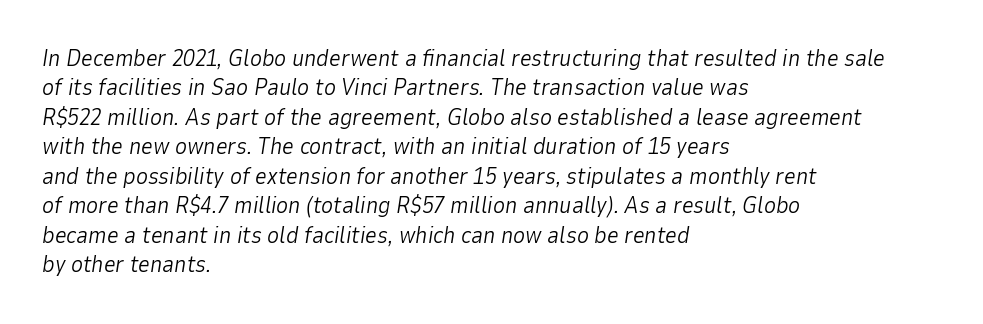
Q: Is the text bold? A: No.
Q: Is the text italic (slanted)? A: Yes, it leans right by about 9 degrees.
Q: Is the text underlined? A: No.
Q: How is the paragraph aligned? A: Left-aligned.
Q: Is the spacing between letters normal or unusually wide? A: Normal.
Q: Is the spacing between lines tight, normal or loose? A: Normal.
